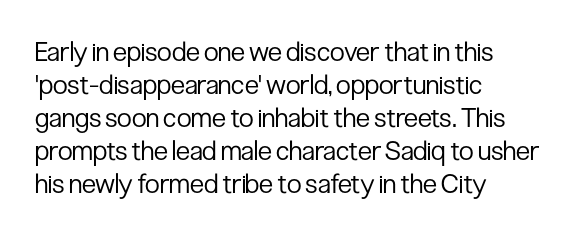
Q: Is the text bold? A: No.
Q: Is the text italic (slanted)? A: No, it is upright.
Q: Is the text underlined? A: No.
Q: How is the paragraph aligned? A: Left-aligned.
Q: Is the spacing between letters normal or unusually wide? A: Normal.
